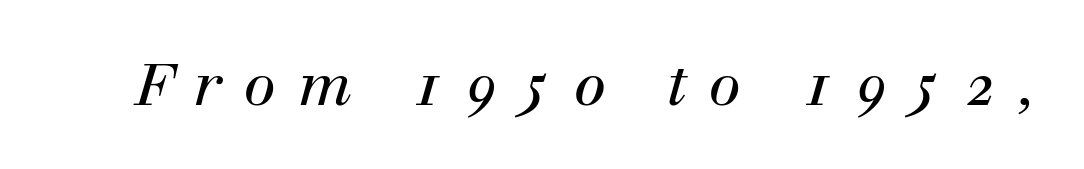
{"serif": "yes", "italic": "yes", "lean": "right", "slant_degrees": 12, "bold": "no", "weight": "regular", "width": "normal", "stroke_contrast": "high", "x_height": "medium", "monospaced": "no", "underline": "no", "letter_spacing": "wide", "letter_spacing_em": 0.38, "glyph_px": 58}
